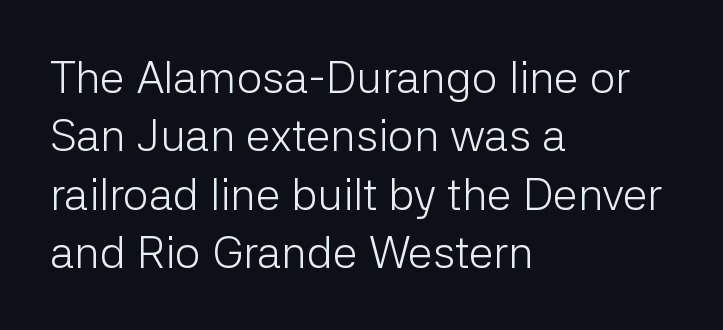
The image shows 45 px light sans-serif type, upright; set left-aligned, normal line spacing (1.3x), normal letter spacing, not underlined; low stroke contrast and a medium x-height.
